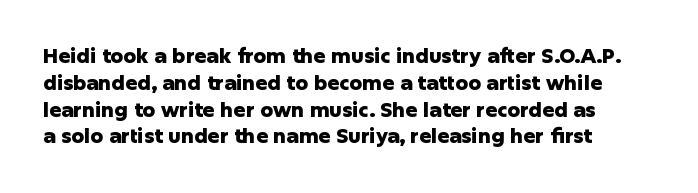
Q: Is the text bold? A: Yes.
Q: Is the text italic (slanted)? A: No, it is upright.
Q: Is the text underlined? A: No.
Q: How is the paragraph aligned? A: Left-aligned.
Q: Is the spacing between letters normal or unusually wide? A: Normal.
Q: Is the spacing between lines tight, normal or loose? A: Normal.
